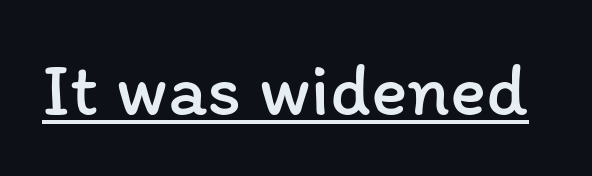
Do the letters lean? They stand straight. Each line of the rendering has a horizontal stroke beneath the glyphs. Looks like regular typesetting: each glyph gets only the width it needs. No extra ink here — the face is not bold.
